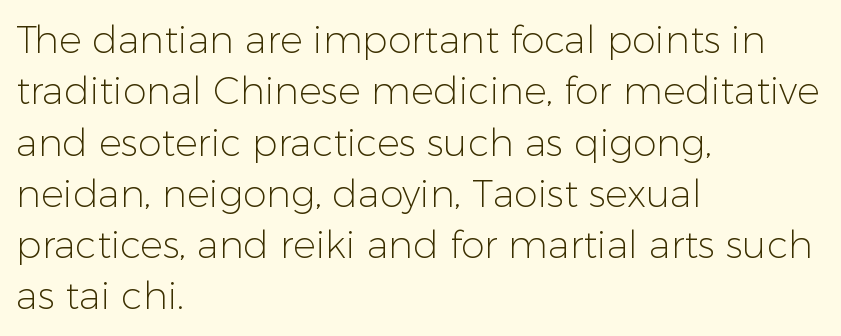
Examine the stroke ends and you'll find no serifs. The typography opts for an upright posture over an oblique one. Stroke mass is kept to a normal reading level or below. Plain, unruled lines of type.
